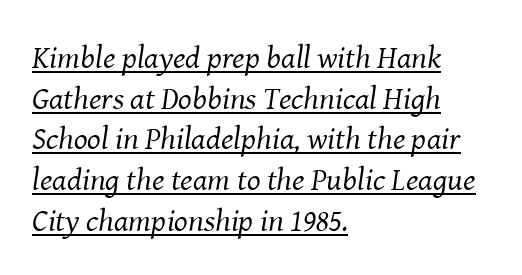
The image shows 32 px regular-weight serif type, italic (leaning right); set left-aligned, normal line spacing (1.27x), normal letter spacing, underlined; medium stroke contrast and a medium x-height.
